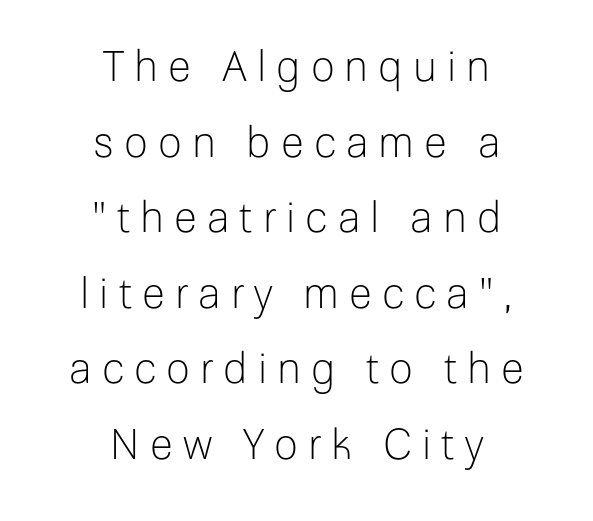
{"serif": "no", "italic": "no", "bold": "no", "weight": "light", "width": "normal", "stroke_contrast": "low", "x_height": "medium", "monospaced": "no", "underline": "no", "align": "center", "line_spacing_ratio": 1.8, "letter_spacing": "wide", "letter_spacing_em": 0.24, "glyph_px": 42}
